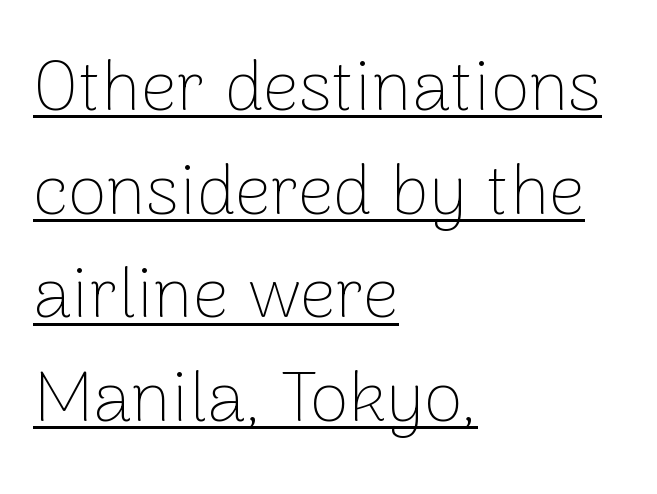
Q: Is the text bold? A: No.
Q: Is the text italic (slanted)? A: No, it is upright.
Q: Is the typeface a serif or a sans-serif typeface? A: Sans-serif.
Q: Is the text underlined? A: Yes.
Q: How is the paragraph aligned? A: Left-aligned.
Q: Is the spacing between letters normal or unusually wide? A: Normal.
Q: Is the spacing between lines tight, normal or loose? A: Normal.
Q: Width (condensed, normal, or wide)? A: Normal.
Q: Stroke contrast? A: Low.
Q: x-height? A: Medium.
Q: Monospaced? A: No.
